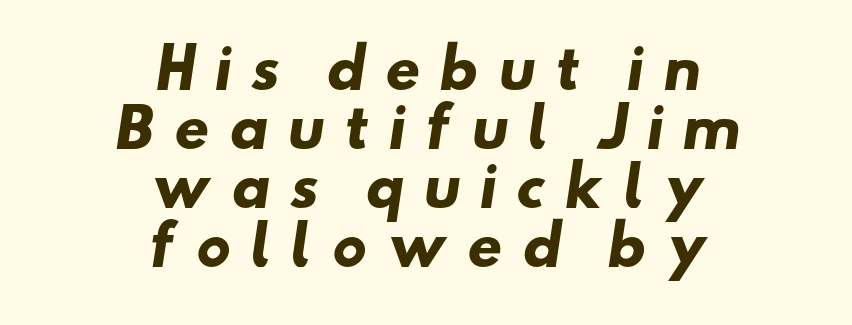
Varying glyph widths throughout — classic text-font behaviour. Look at the bottom of the vertical strokes: they stop flat, with no serifs. Here the glyphs are tracked loosely, breaking word shapes into spaced letters. Leftover space on each line is divided equally before and after the words. Pretty heavy lettering here — definitely bold.
